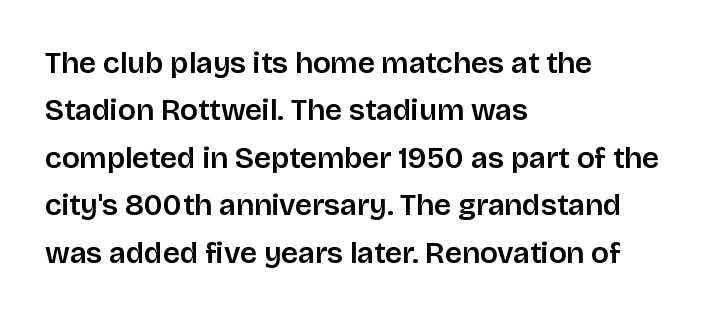
The image shows 30 px sans-serif type, upright; set left-aligned, normal line spacing (1.58x), normal letter spacing, not underlined; low stroke contrast and a large x-height.
